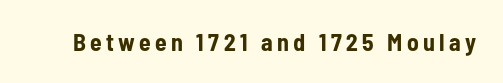
I'd describe the lettering as bold — thick and assertive. Quick note: underline off. It's the straight-up-and-down kind of type.
